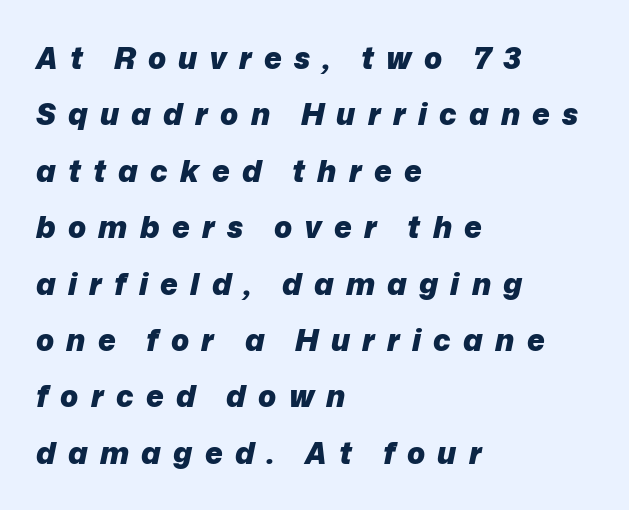
{"italic": "yes", "lean": "right", "slant_degrees": 12, "bold": "yes", "weight": "heavy", "width": "normal", "stroke_contrast": "low", "x_height": "medium", "monospaced": "no", "underline": "no", "align": "left", "line_spacing_ratio": 1.88, "letter_spacing": "wide", "letter_spacing_em": 0.41, "glyph_px": 30}
